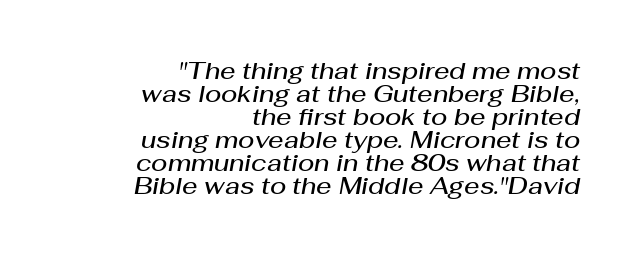
This rendering features lettering with no underline. In terms of leading, this rendering errs on the cramped side. Students, note that the glyphs here touch the page at normal intervals. A flush-right, rag-left setting is used for this passage. Looking at the ascenders, they clearly lean.
